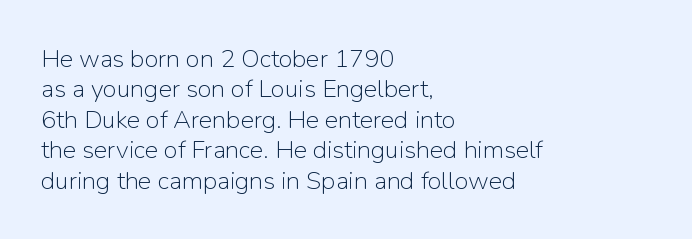
{"italic": "no", "bold": "no", "underline": "no", "align": "left", "line_spacing_ratio": 1.22, "letter_spacing": "normal", "letter_spacing_em": 0.0, "glyph_px": 25}
